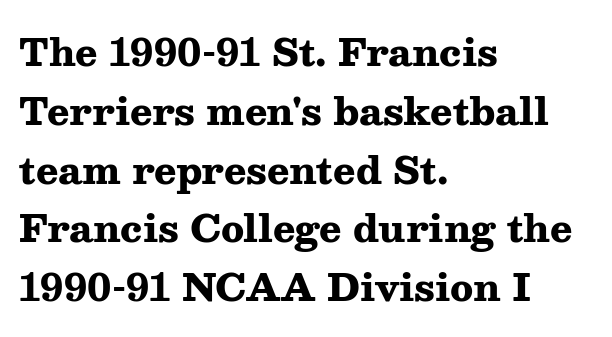
Varying glyph widths throughout — classic text-font behaviour. The baseline area is clear. Examine the stroke ends and you'll spot serifs. The space between consecutive lines is moderate. Every letter is thick-stroked: bold, no question.
